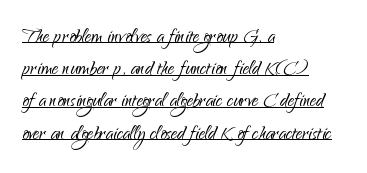
Compared with a centered layout, this one pins lines to the left instead. The sample's only ornament is a line tracing under the words. The letterforms sit at book weight or below. Spacing between characters is what you'd get straight out of the box. Evenly set lines give the paragraph a standard silhouette.
